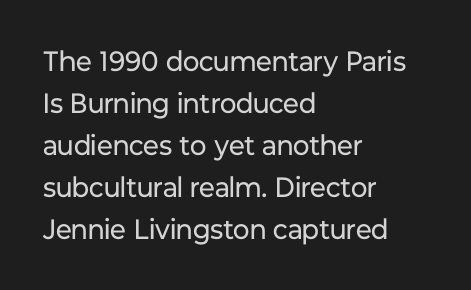
Q: Is the text bold? A: No.
Q: Is the text italic (slanted)? A: No, it is upright.
Q: Is the typeface a serif or a sans-serif typeface? A: Sans-serif.
Q: Is the text underlined? A: No.
Q: How is the paragraph aligned? A: Left-aligned.
Q: Is the spacing between letters normal or unusually wide? A: Normal.
Q: Is the spacing between lines tight, normal or loose? A: Normal.
Q: Width (condensed, normal, or wide)? A: Normal.
Q: Stroke contrast? A: Low.
Q: x-height? A: Medium.
Q: Monospaced? A: No.
